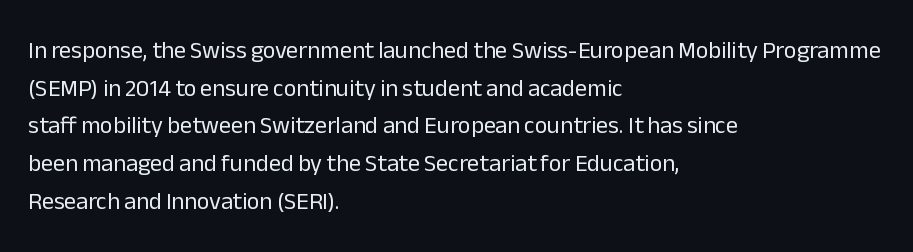
The setting favours the left margin, as ordinary paragraphs usually do. The face looks like a standard text weight, possibly lighter. Each row of text sits above clean, open space. Posture: straight, roman, zero tilt.
